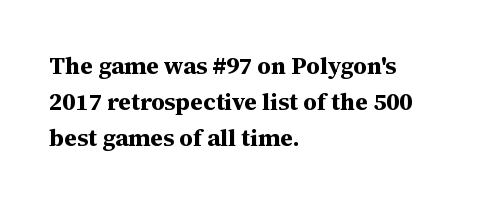
The vertical gap from one line to the next is medium. In terms of posture, this sample is upright. Look at the stroke-to-counter ratio: heavy, a bold. Clear beneath every line of the passage. Casual observation: everything's shoved over to the left. You could call the tracking neutral — neither tight nor loose.
